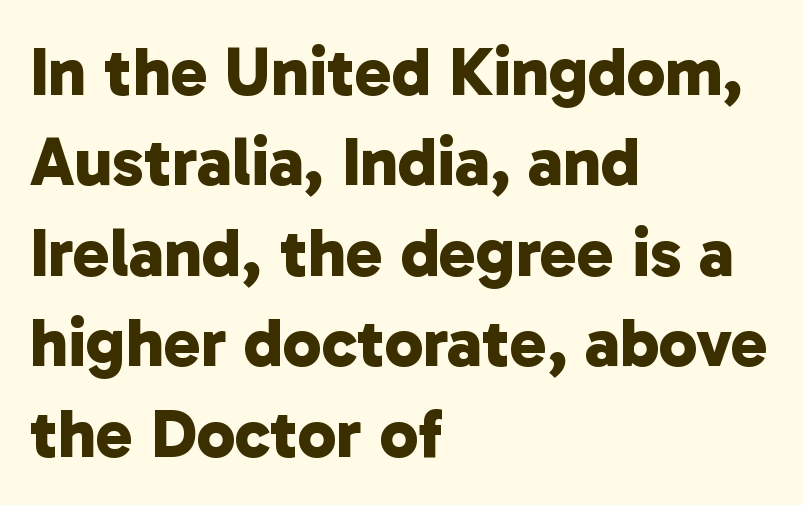
The image shows 69 px bold sans-serif type; set left-aligned, normal line spacing (1.31x), normal letter spacing, not underlined; low stroke contrast and a medium x-height.
